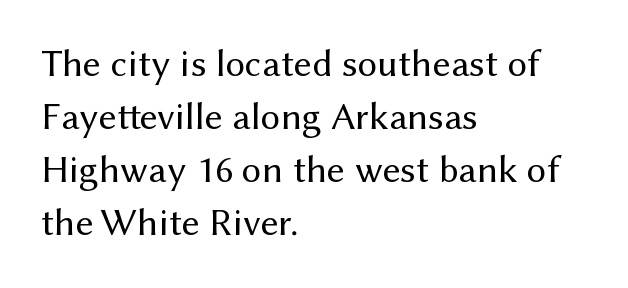
The image shows 39 px regular-weight sans-serif type, upright; set left-aligned, normal line spacing (1.36x), normal letter spacing, not underlined; medium stroke contrast and a medium x-height.
